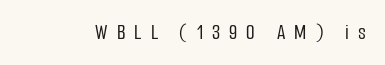
The image shows 22 px text type, upright; set unusually wide letter spacing (+0.41 em), not underlined.
